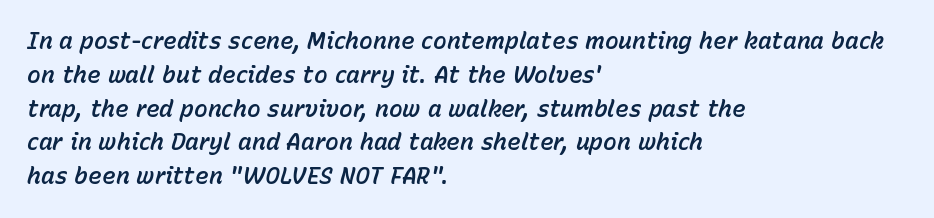
{"italic": "yes", "lean": "right", "slant_degrees": 15, "underline": "no", "align": "left", "line_spacing": "normal", "line_spacing_ratio": 1.47, "letter_spacing": "normal", "letter_spacing_em": 0.0, "glyph_px": 23}
